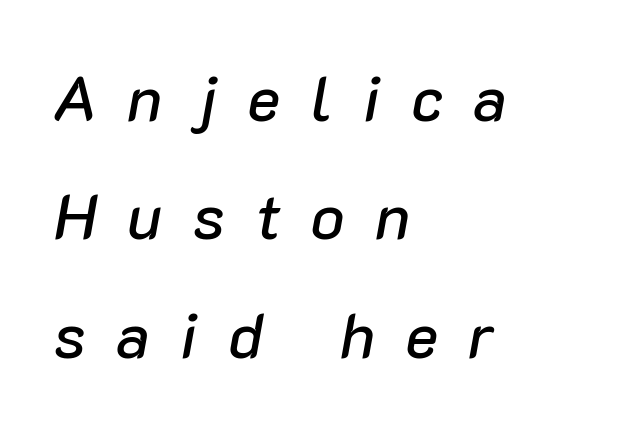
The image shows 63 px text type, italic (leaning right); set left-aligned, line spacing 1.88x, unusually wide letter spacing (+0.48 em), not underlined; low stroke contrast and a medium x-height.
